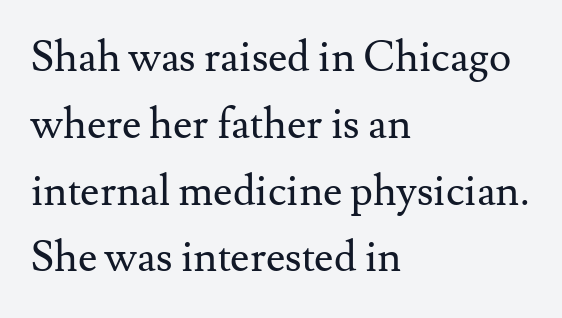
Q: Is the text bold? A: No.
Q: Is the text italic (slanted)? A: No, it is upright.
Q: Is the typeface a serif or a sans-serif typeface? A: Serif.
Q: Is the text underlined? A: No.
Q: How is the paragraph aligned? A: Left-aligned.
Q: Is the spacing between letters normal or unusually wide? A: Normal.
Q: Is the spacing between lines tight, normal or loose? A: Normal.
Q: Width (condensed, normal, or wide)? A: Normal.
Q: Stroke contrast? A: Medium.
Q: x-height? A: Small.
Q: Monospaced? A: No.
